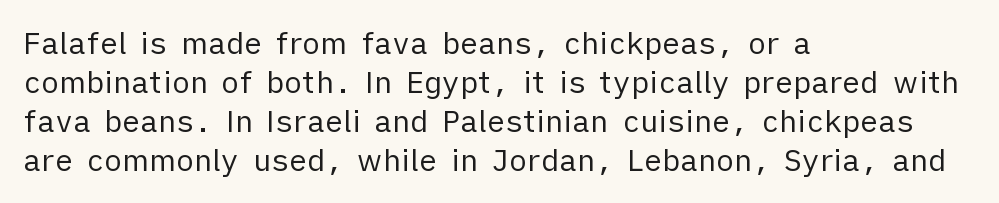
The image shows 30 px regular-weight sans-serif type, upright; set left-aligned, normal line spacing (1.3x), normal letter spacing, not underlined; low stroke contrast and a medium x-height.
